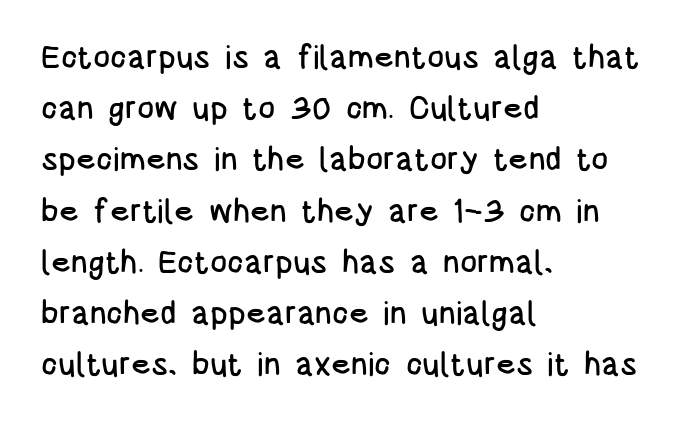
Posture: vertical. Between one letter and the next there's only the usual sliver of space. Observe the absence of serifs on each vertical stroke in this sample. The vertical gap from one line to the next is medium. Note the varied advance widths — an 'i' is clearly narrower than an 'm'. Check under the words: just untouched page.
